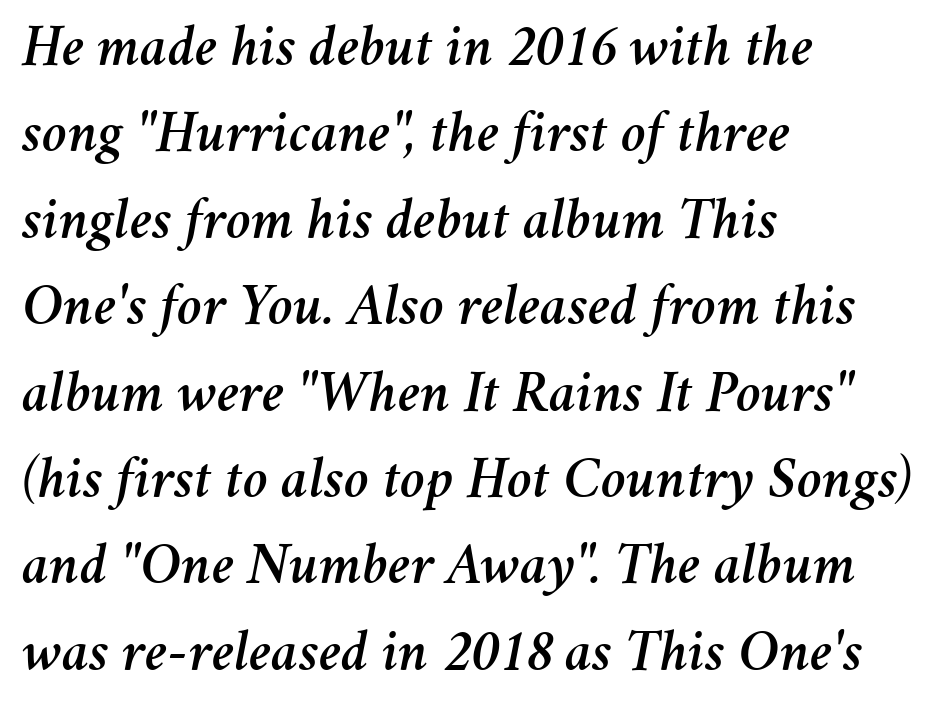
Q: Is the text italic (slanted)? A: Yes, it leans right by about 11 degrees.
Q: Is the text underlined? A: No.
Q: How is the paragraph aligned? A: Left-aligned.
Q: Is the spacing between letters normal or unusually wide? A: Normal.
Q: Is the spacing between lines tight, normal or loose? A: Normal.
Q: Width (condensed, normal, or wide)? A: Normal.
Q: Stroke contrast? A: Medium.
Q: x-height? A: Medium.
Q: Monospaced? A: No.
